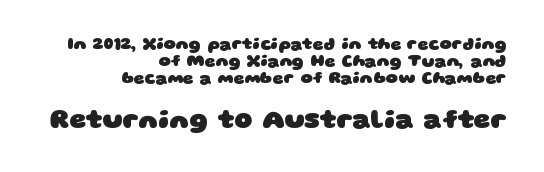
The passage shown begins with its smaller block and ends with its larger one. This sample is right-justified, so line beginnings fall wherever the words allow. The gaps between neighbouring characters are ordinary and unremarkable. Interline gaps are noticeably narrow in this sample. Unmarked baselines from the first word to the last.
